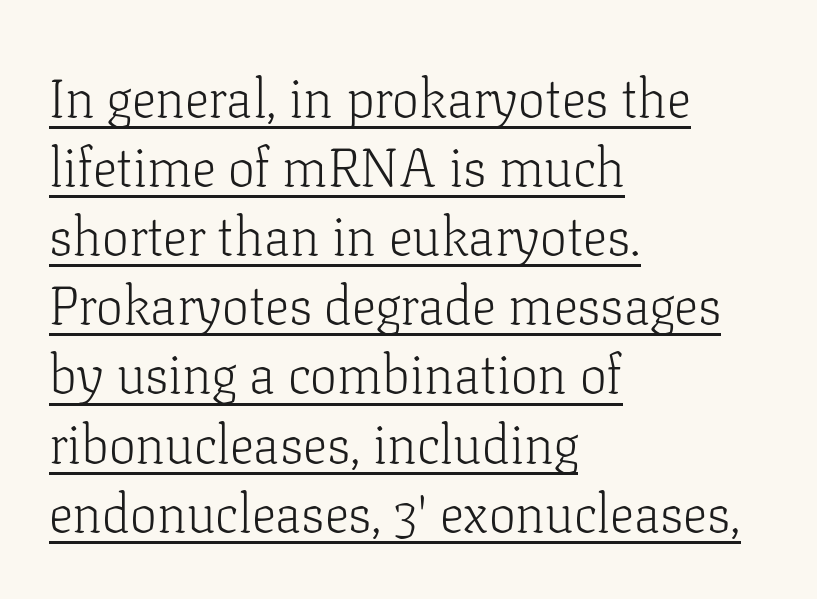
Q: Is the text bold? A: No.
Q: Is the text italic (slanted)? A: No, it is upright.
Q: Is the typeface a serif or a sans-serif typeface? A: Serif.
Q: Is the text underlined? A: Yes.
Q: How is the paragraph aligned? A: Left-aligned.
Q: Is the spacing between letters normal or unusually wide? A: Normal.
Q: Is the spacing between lines tight, normal or loose? A: Normal.
Q: Width (condensed, normal, or wide)? A: Normal.
Q: Stroke contrast? A: Low.
Q: x-height? A: Medium.
Q: Monospaced? A: No.
